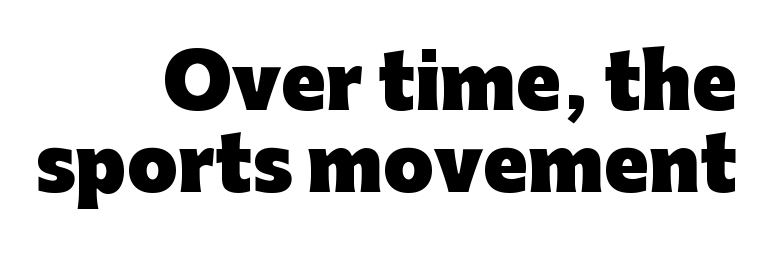
Look at the bottom of the vertical strokes: they stop flat, with no serifs. Stroke thickness is high; the sample reads as a true bold. Tracking value appears to be zero — textbook default spacing. Decoration check: the copy has no underline. What's the leading like? Squeezed, with rows nearly overlapping. Every stem runs plumb, perpendicular to the baseline.
